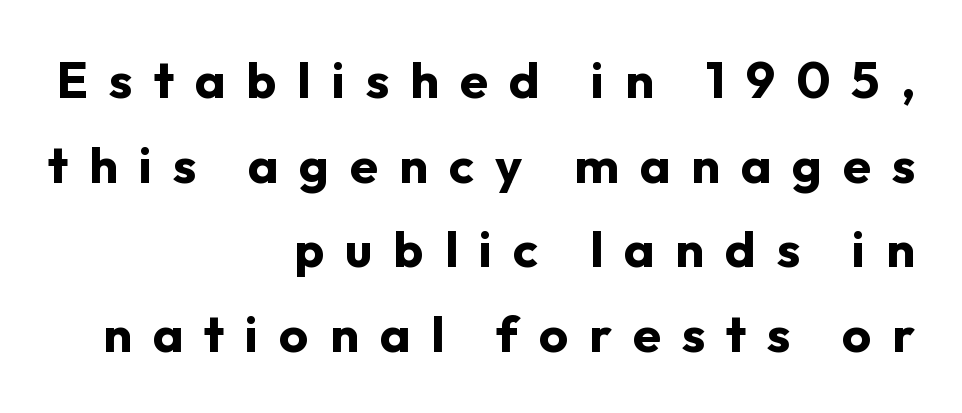
The image shows 51 px bold sans-serif type, upright; set right-aligned, normal line spacing (1.66x), unusually wide letter spacing (+0.41 em), not underlined; low stroke contrast and a medium x-height.
